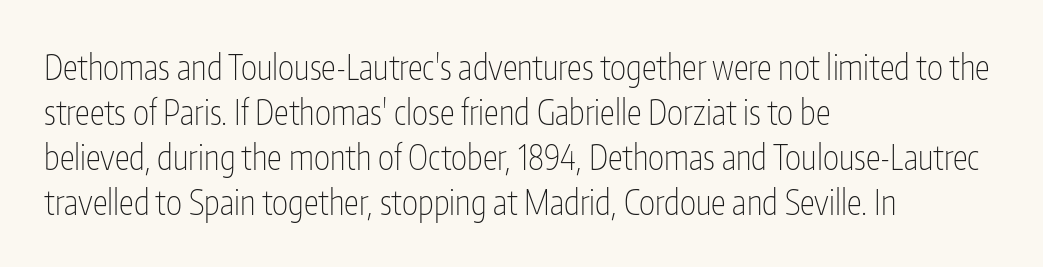
The image shows 34 px thin, condensed sans-serif type, upright; set left-aligned, normal line spacing (1.32x), normal letter spacing, not underlined; low stroke contrast and a medium x-height.
